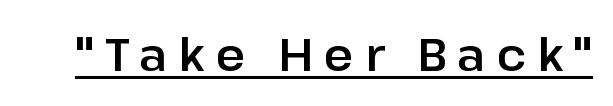
Q: Is the text italic (slanted)? A: No, it is upright.
Q: Is the typeface a serif or a sans-serif typeface? A: Sans-serif.
Q: Is the text underlined? A: Yes.
Q: Is the spacing between letters normal or unusually wide? A: Unusually wide.
Q: Width (condensed, normal, or wide)? A: Normal.
Q: Stroke contrast? A: Low.
Q: x-height? A: Medium.
Q: Monospaced? A: No.
